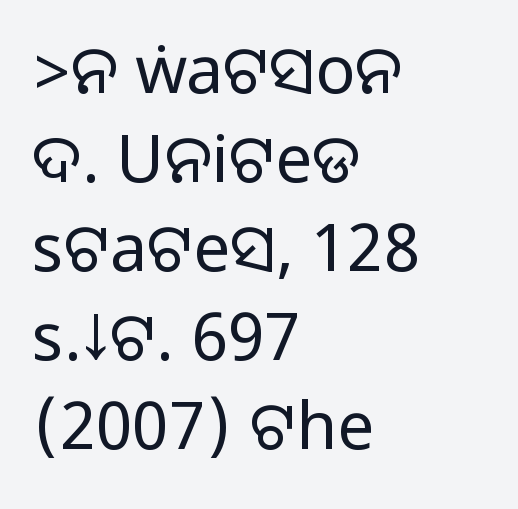
{"serif": "no", "italic": "no", "width": "normal", "stroke_contrast": "medium", "monospaced": "no", "underline": "no", "align": "left", "line_spacing": "normal", "line_spacing_ratio": 1.35, "letter_spacing": "normal", "letter_spacing_em": 0.0, "glyph_px": 66}
